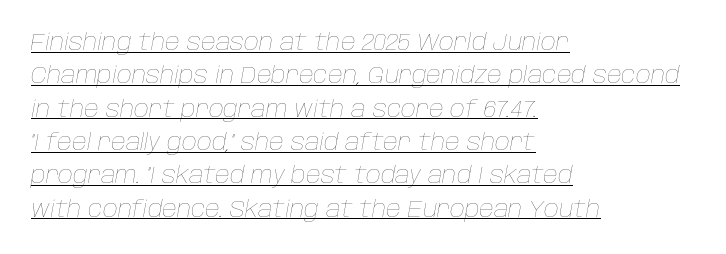
Is the type heavy? It reads as light-to-regular instead. The whole block is typeset with a tilt. Visually the block forms a straight wall on the left and a jagged coastline on the right. Glyph-to-glyph distance matches everyday printed text. Like a heading marked for emphasis, these lines bear an underscore.
